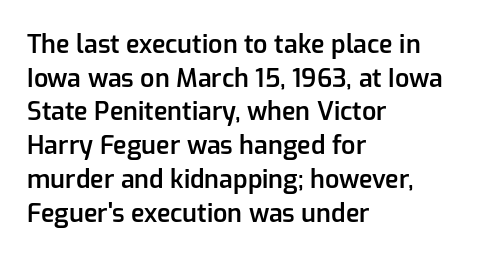
The image shows 25 px text type, upright; set left-aligned, normal line spacing (1.35x), normal letter spacing, not underlined.
